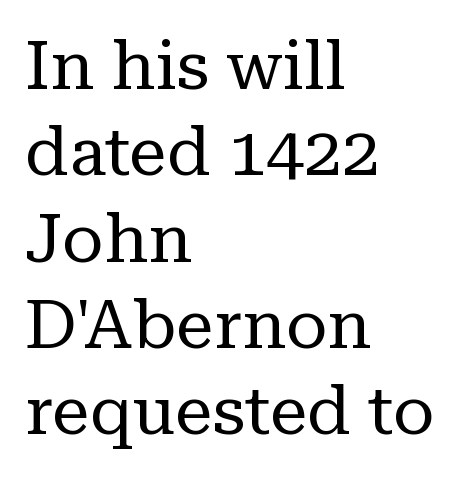
{"serif": "yes", "italic": "no", "bold": "no", "weight": "regular", "width": "normal", "stroke_contrast": "low", "x_height": "medium", "monospaced": "no", "underline": "no", "align": "left", "line_spacing": "normal", "line_spacing_ratio": 1.27, "letter_spacing": "normal", "letter_spacing_em": 0.0, "glyph_px": 68}
